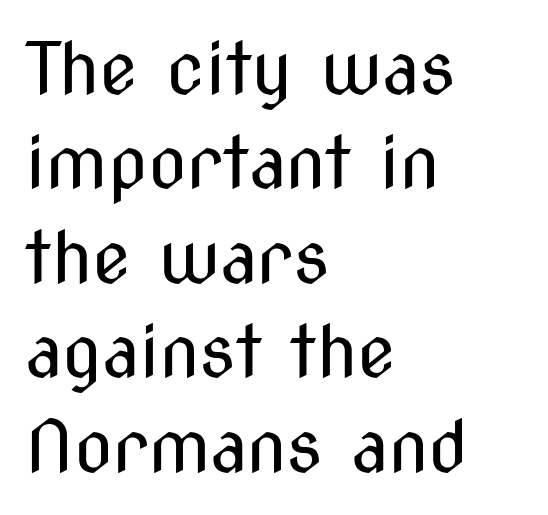
{"serif": "no", "italic": "no", "bold": "no", "weight": "regular", "width": "condensed", "stroke_contrast": "medium", "x_height": "medium", "monospaced": "no", "underline": "no", "align": "left", "line_spacing": "normal", "line_spacing_ratio": 1.33, "letter_spacing": "normal", "letter_spacing_em": 0.0, "glyph_px": 71}
